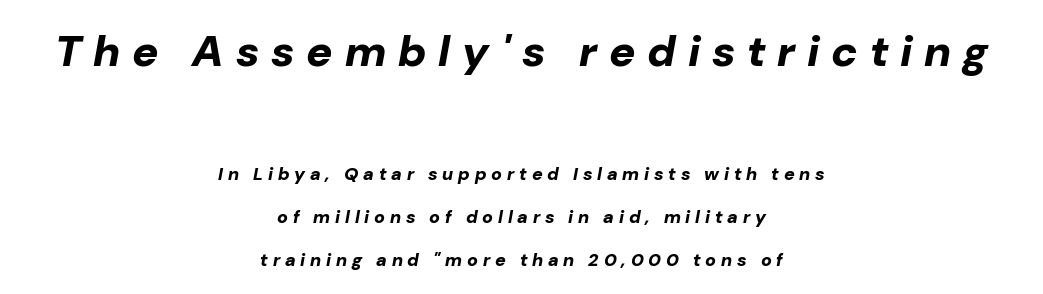
The image shows 44 px bold type, italic (leaning right); set centered, loose line spacing (2.38x), unusually wide letter spacing (+0.27 em), not underlined; the first (top) block is 2.44x larger; low stroke contrast and a medium x-height.
